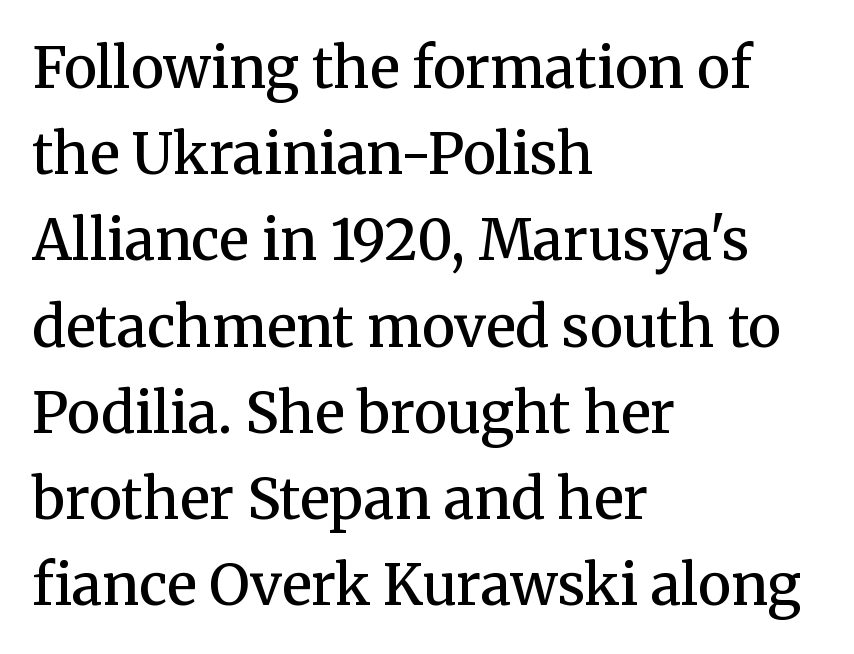
The image shows 56 px semibold serif type, upright; set left-aligned, normal line spacing (1.54x), normal letter spacing, not underlined; medium stroke contrast and a medium x-height.
